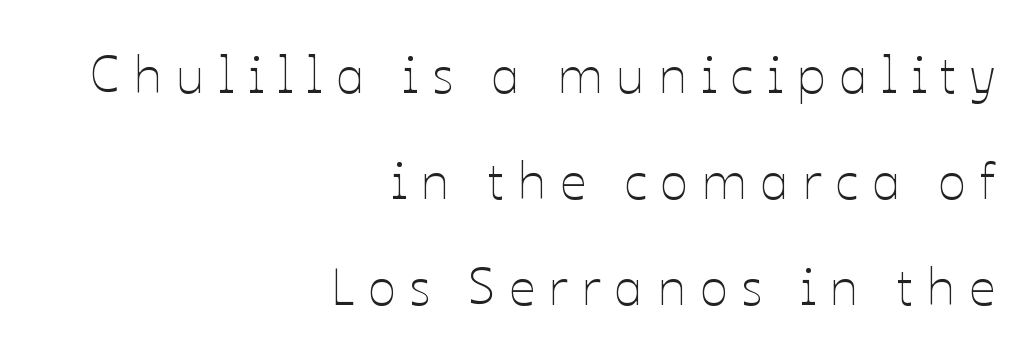
Does extra space separate the letters? Yes, quite a lot of it. Horizontal alignment here is rightward, an uncommon choice for prose. This rendering features lettering with no underline. Vertical strokes here are truly vertical. The designer dialed line spacing up above the default.
